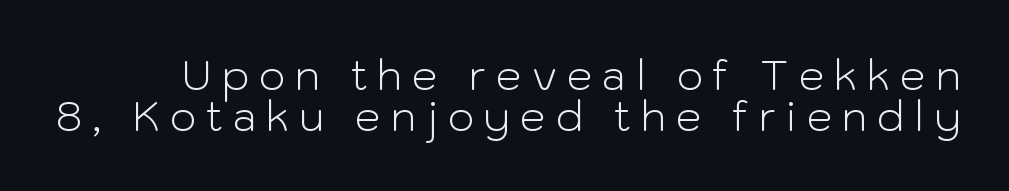
Only glyphs here, with clear space below each row. Tightly led — the rows are bunched. Looks like regular typesetting: each glyph gets only the width it needs. Upright lettering throughout. The weight tops out at a normal text grade. This rendering employs a face without finishing strokes, i.e., a sans-serif.
